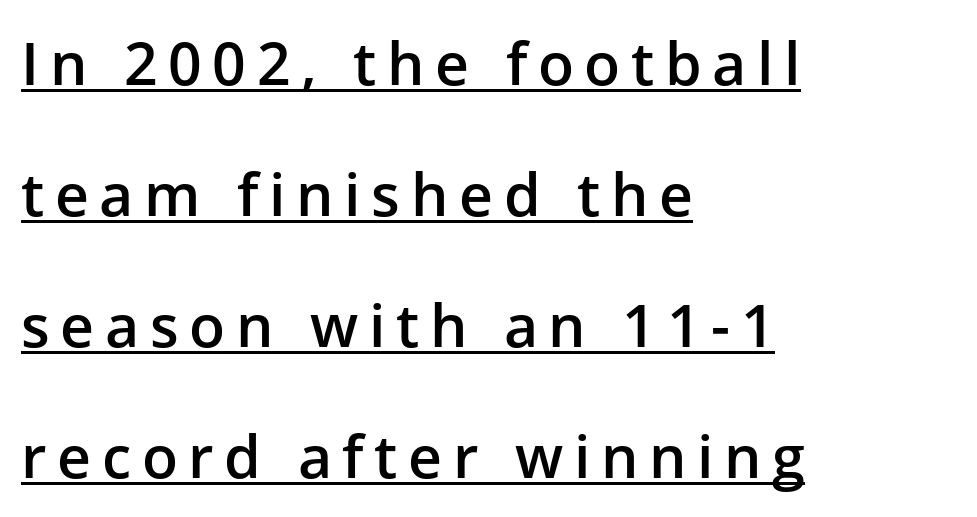
The image shows 59 px semibold sans-serif type, upright; set left-aligned, loose line spacing (2.22x), underlined; low stroke contrast and a medium x-height.
